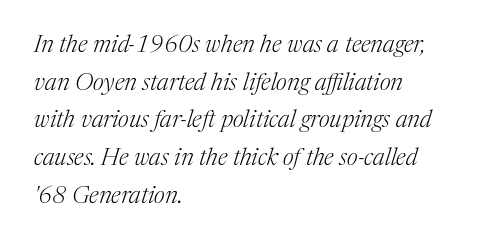
The face looks like a standard text weight, possibly lighter. Lines of text with bare space underneath. A typesetter would call this zero additional tracking. The text carries the slant typical of an italic or oblique font. Every row of glyphs begins at an identical x-position on the left. Baseline-to-baseline distance is the conventional proportion of letter height.
